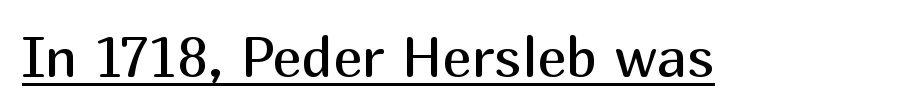
{"serif": "no", "italic": "no", "bold": "no", "weight": "regular", "width": "normal", "stroke_contrast": "medium", "x_height": "medium", "monospaced": "no", "underline": "yes", "letter_spacing": "normal", "letter_spacing_em": 0.0, "glyph_px": 56}
